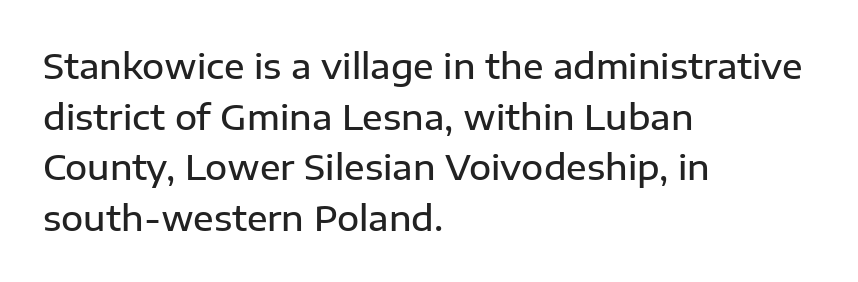
Q: Is the text bold? A: Semi-bold.
Q: Is the text italic (slanted)? A: No, it is upright.
Q: Is the typeface a serif or a sans-serif typeface? A: Sans-serif.
Q: Is the text underlined? A: No.
Q: How is the paragraph aligned? A: Left-aligned.
Q: Is the spacing between letters normal or unusually wide? A: Normal.
Q: Is the spacing between lines tight, normal or loose? A: Normal.
Q: Width (condensed, normal, or wide)? A: Normal.
Q: Stroke contrast? A: Low.
Q: x-height? A: Medium.
Q: Monospaced? A: No.
